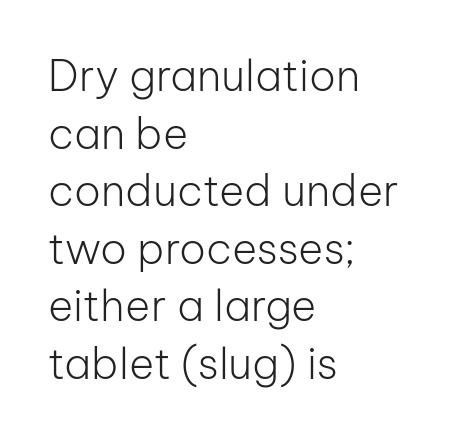
The image shows 43 px light sans-serif type, upright; set left-aligned, normal line spacing (1.34x), normal letter spacing, not underlined; low stroke contrast and a medium x-height.
